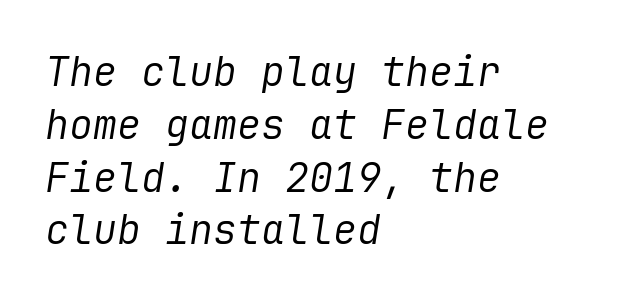
All the whitespace from short lines collects on the right. What's the leading like? Ordinary, nothing unusual. The font's italic variant was chosen for this text. Compared with a typical body face, this is equally light or lighter still. The area under the type is left untouched. Students, note that the glyphs here touch the page at normal intervals.
